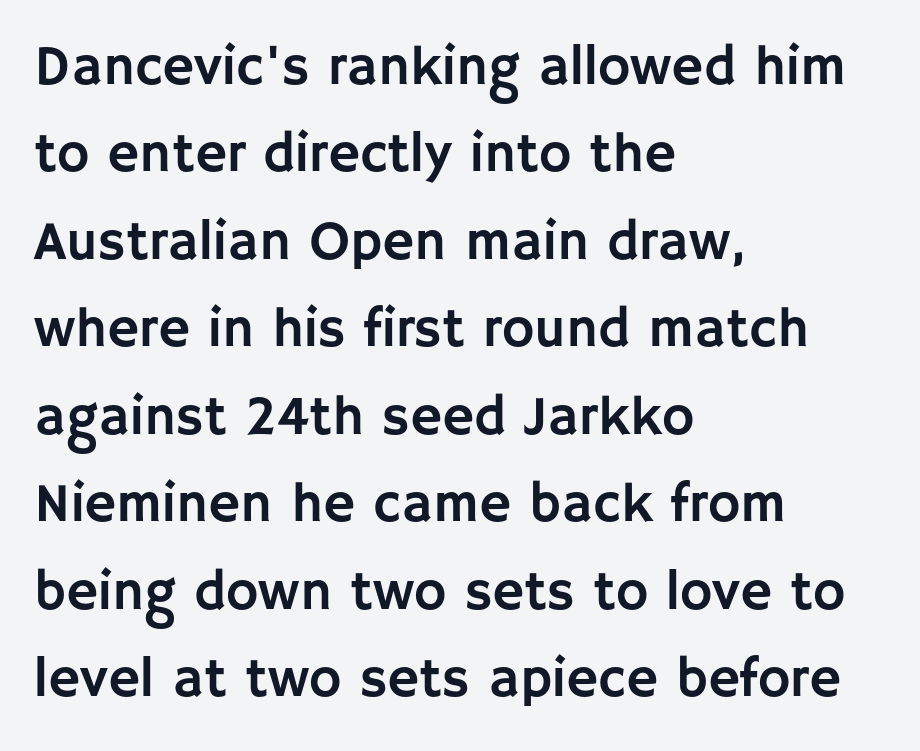
{"serif": "no", "italic": "no", "width": "normal", "stroke_contrast": "low", "x_height": "large", "monospaced": "no", "underline": "no", "align": "left", "line_spacing": "normal", "line_spacing_ratio": 1.59, "letter_spacing": "normal", "letter_spacing_em": 0.0, "glyph_px": 55}
